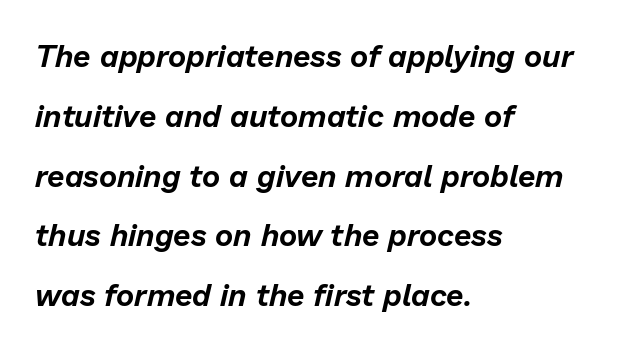
This is oblique type, the kind used for emphasis or titles. The face used here is proportionally spaced, like ordinary book or web type. No word sits above an underline. Quick note: interline space is abundant. How are the letters spaced? Ordinarily, with no added tracking.
